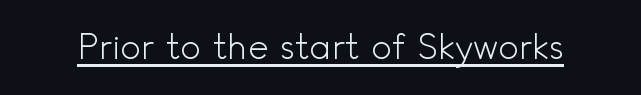
Descenders here cross a horizontal rule under the line. The letters advance in unequal steps, a hallmark of proportional type. The type sits square on the baseline with zero lean. Is this a sans? Yes — the strokes have no serifs. This rendering leaves character spacing at its baseline value.
